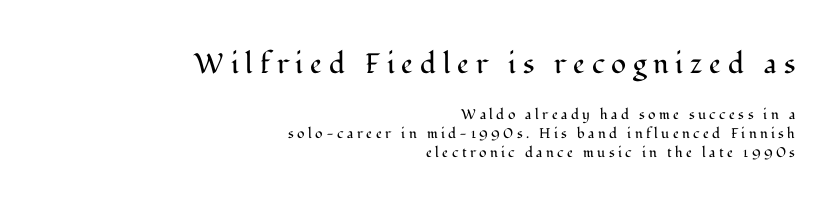
The image shows 28 px regular-weight serif type, upright; set right-aligned, normal line spacing (1.35x), unusually wide letter spacing (+0.24 em), not underlined; the first (top) block is 2.0x larger; medium stroke contrast and a medium x-height.
